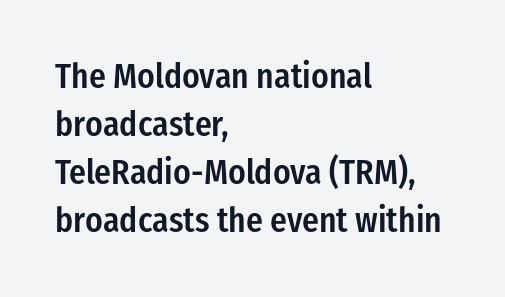
{"serif": "no", "italic": "no", "bold": "semi", "weight": "semibold", "width": "condensed", "stroke_contrast": "low", "x_height": "medium", "monospaced": "no", "underline": "no", "align": "left", "line_spacing": "normal", "line_spacing_ratio": 1.37, "letter_spacing": "normal", "letter_spacing_em": 0.0, "glyph_px": 35}
